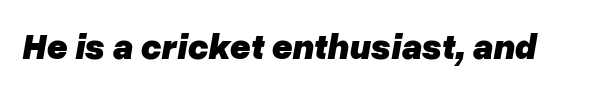
{"italic": "yes", "lean": "right", "slant_degrees": 10, "bold": "yes", "weight": "heavy", "width": "normal", "stroke_contrast": "low", "x_height": "medium", "monospaced": "no", "underline": "no", "letter_spacing": "normal", "letter_spacing_em": 0.0, "glyph_px": 36}
